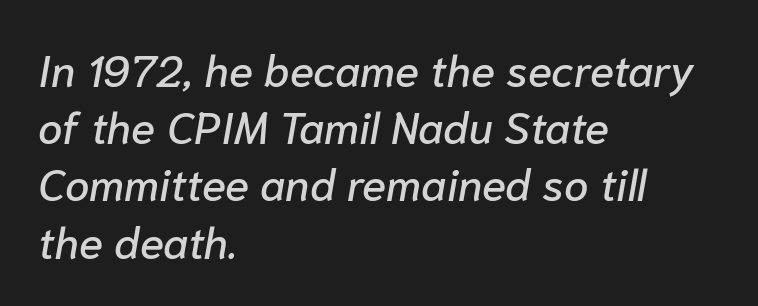
The image shows 44 px text type, italic (leaning right); set left-aligned, normal line spacing (1.3x), normal letter spacing, not underlined; low stroke contrast and a medium x-height.
